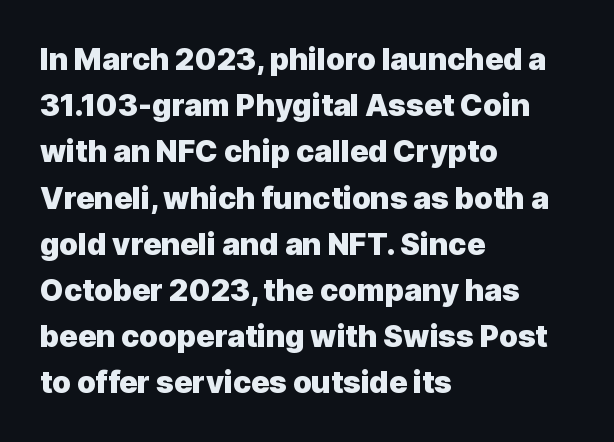
{"serif": "no", "italic": "no", "bold": "yes", "weight": "heavy", "width": "normal", "x_height": "medium", "monospaced": "no", "underline": "no", "align": "left", "line_spacing": "normal", "line_spacing_ratio": 1.54, "letter_spacing": "normal", "letter_spacing_em": 0.0, "glyph_px": 30}
